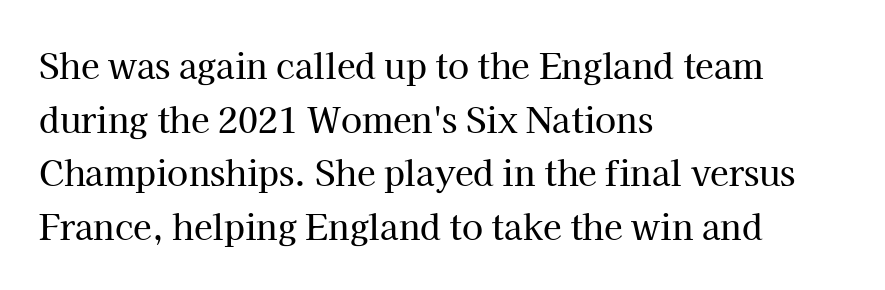
{"serif": "yes", "italic": "no", "width": "normal", "stroke_contrast": "high", "x_height": "medium", "monospaced": "no", "underline": "no", "align": "left", "line_spacing": "normal", "line_spacing_ratio": 1.58, "letter_spacing": "normal", "letter_spacing_em": 0.0, "glyph_px": 34}
